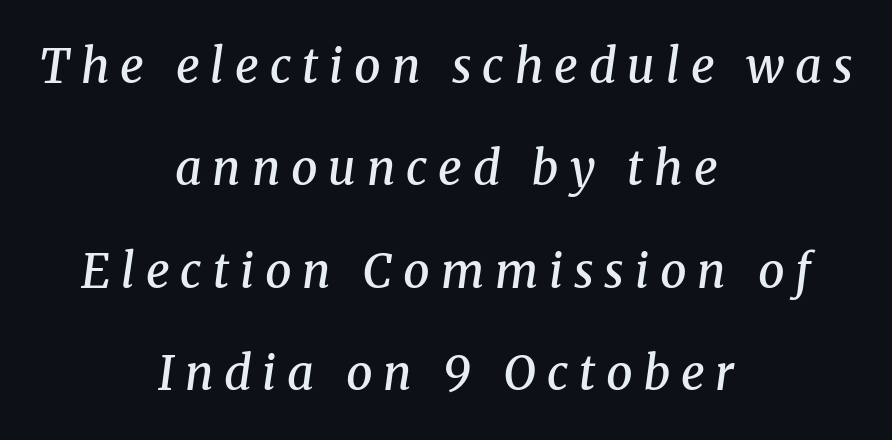
{"serif": "yes", "italic": "yes", "lean": "right", "slant_degrees": 8, "bold": "semi", "weight": "semibold", "width": "normal", "stroke_contrast": "medium", "x_height": "medium", "monospaced": "no", "underline": "no", "align": "center", "line_spacing": "loose", "line_spacing_ratio": 2.18, "letter_spacing": "wide", "letter_spacing_em": 0.23, "glyph_px": 47}
